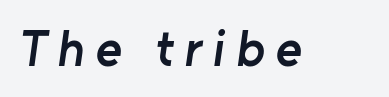
Letter spacing: wide. Type style note: lacks serifs. Beneath every word, the page is bare. Heft: intermediate — a semibold. Is this a fixed-width face? No — the glyphs have proportional, varying widths.
